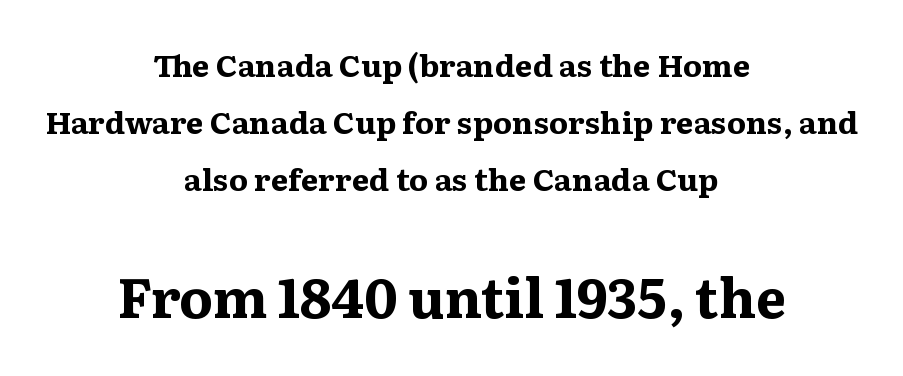
Q: Is the text bold? A: Yes.
Q: Is the text italic (slanted)? A: No, it is upright.
Q: Is the typeface a serif or a sans-serif typeface? A: Serif.
Q: Is the text underlined? A: No.
Q: How is the paragraph aligned? A: Centered.
Q: Is the spacing between letters normal or unusually wide? A: Normal.
Q: Which block of text is set in a larger size, the first (top) or the second (bottom)? A: The second (bottom) one.
Q: Width (condensed, normal, or wide)? A: Wide.
Q: Stroke contrast? A: Medium.
Q: x-height? A: Medium.
Q: Monospaced? A: No.
